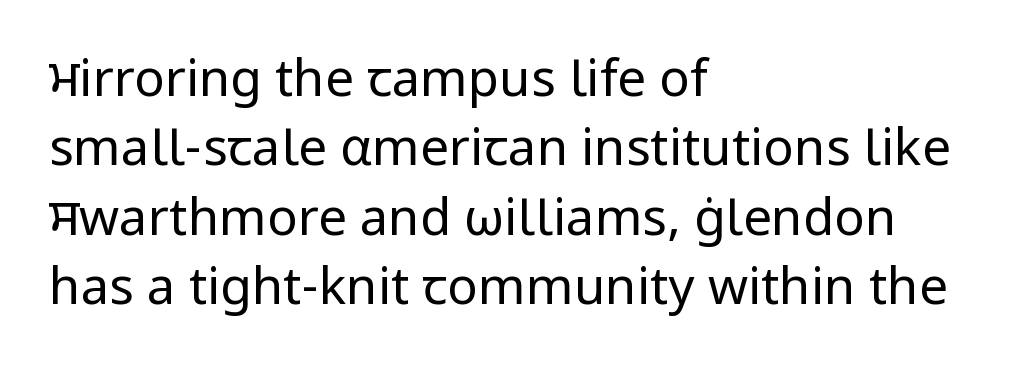
The image shows 51 px regular-weight sans-serif type, upright; set left-aligned, normal line spacing (1.36x), normal letter spacing, not underlined; low stroke contrast and a medium x-height.
